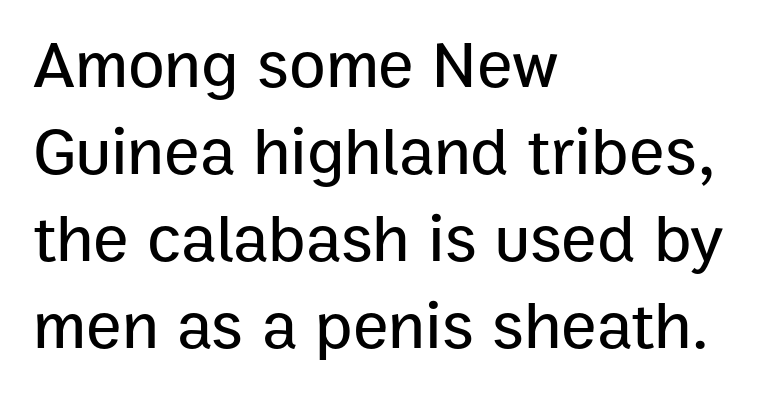
Look at the tracking — it's just the regular setting, nothing added. The space beneath each line is pristine and unruled. Notice how the passage keeps a crisp vertical edge on the left only. This block has exactly the height ordinary leading produces. The passage shown is typeset with a sans-serif family. This is roman type, the default non-slanted kind.
